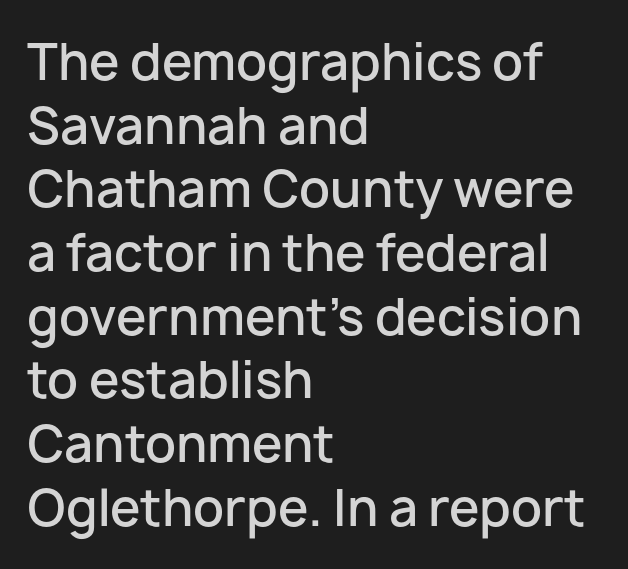
The image shows 49 px semibold sans-serif type, upright; set left-aligned, normal line spacing (1.3x), normal letter spacing, not underlined; low stroke contrast and a medium x-height.
